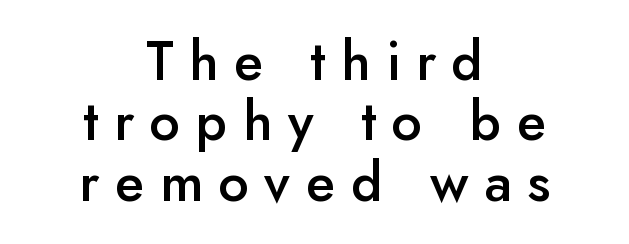
Q: Is the text bold? A: Semi-bold.
Q: Is the text italic (slanted)? A: No, it is upright.
Q: Is the typeface a serif or a sans-serif typeface? A: Sans-serif.
Q: Is the text underlined? A: No.
Q: How is the paragraph aligned? A: Centered.
Q: Is the spacing between letters normal or unusually wide? A: Unusually wide.
Q: Is the spacing between lines tight, normal or loose? A: Tight.
Q: Width (condensed, normal, or wide)? A: Normal.
Q: Stroke contrast? A: Low.
Q: x-height? A: Small.
Q: Monospaced? A: No.
